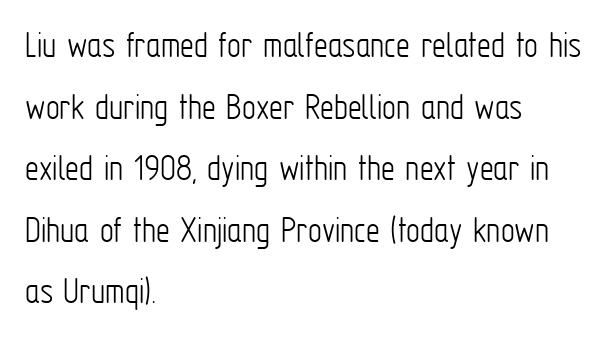
The image shows 39 px light, condensed sans-serif type, upright; set left-aligned, normal line spacing (1.58x), normal letter spacing, not underlined; low stroke contrast and a medium x-height.
